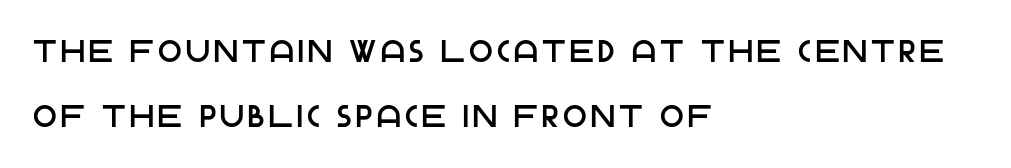
A great deal of white space separates one row of letters from the next. The strip under each line holds only bare page. Is this a fixed-width face? No — the glyphs have proportional, varying widths. Every stem runs plumb, perpendicular to the baseline. The typesetter chose a ragged-right arrangement here.
